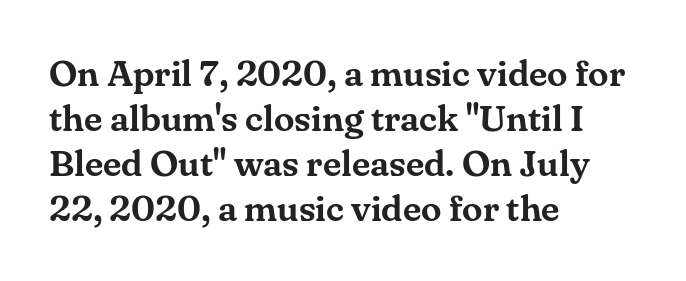
The image shows 37 px serif type, upright; set left-aligned, line spacing 1.22x, normal letter spacing, not underlined; medium stroke contrast and a small x-height.
